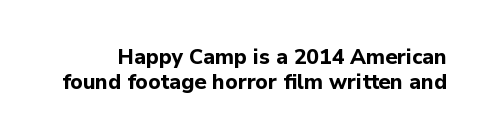
Vertical strokes here are truly vertical. The foot of each line stays bare and open. Emphasis by weight is at full strength: bold. The horizontal fit of the characters is conventional and even.
